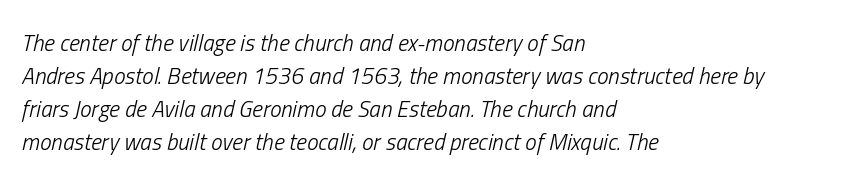
Bold? No — there's no thickening of the strokes. Letter spacing: default. The rows are spaced the way most documents space them. This rendering features lettering with no underline.
